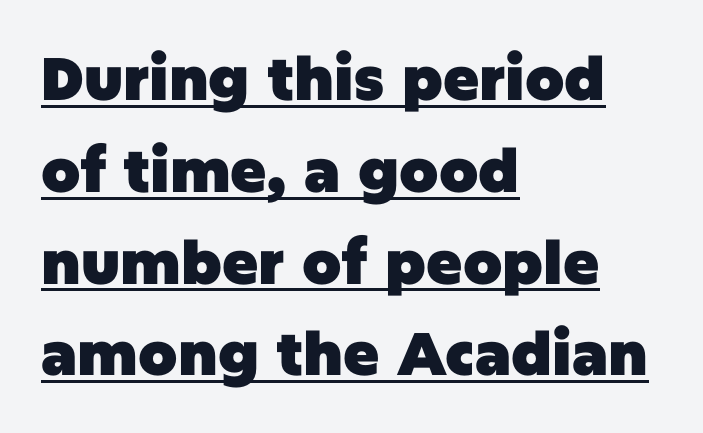
{"serif": "no", "italic": "no", "bold": "yes", "weight": "heavy", "width": "normal", "stroke_contrast": "low", "x_height": "large", "monospaced": "no", "underline": "yes", "align": "left", "line_spacing": "normal", "line_spacing_ratio": 1.53, "letter_spacing": "normal", "letter_spacing_em": 0.0, "glyph_px": 60}
